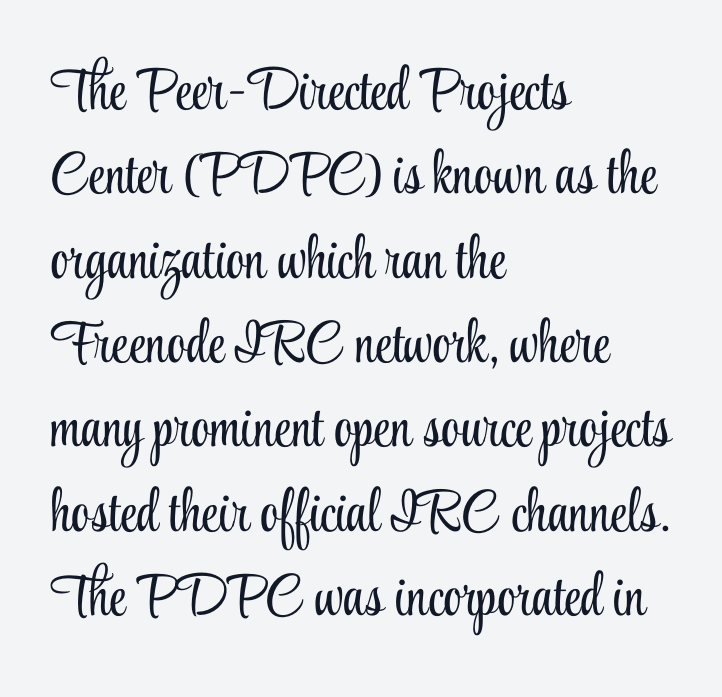
Where is the straight margin? On the left. Check where the strokes stop: tiny serifs finish them off. Regular leading. The weight tops out at a normal text grade.
